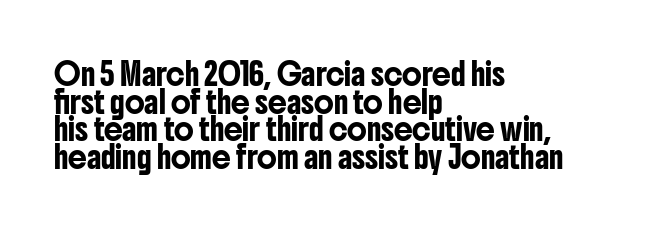
{"italic": "no", "underline": "no", "align": "left", "line_spacing": "normal", "line_spacing_ratio": 1.31, "letter_spacing": "normal", "letter_spacing_em": 0.0, "glyph_px": 21}
